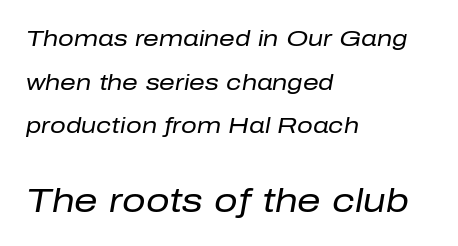
{"italic": "yes", "lean": "right", "slant_degrees": 10, "bold": "no", "weight": "regular", "width": "normal", "stroke_contrast": "low", "x_height": "medium", "monospaced": "no", "underline": "no", "align": "left", "line_spacing": "loose", "line_spacing_ratio": 1.98, "letter_spacing": "normal", "letter_spacing_em": 0.0, "larger_block": "second", "size_ratio": 1.5, "glyph_px": 33}
